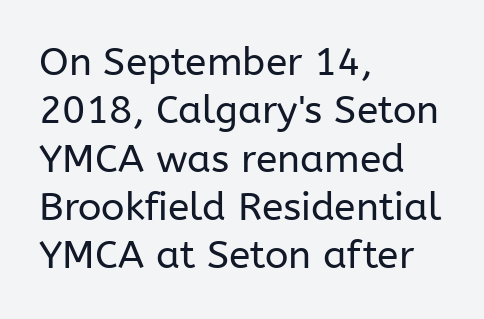
Q: Is the text bold? A: No.
Q: Is the text italic (slanted)? A: No, it is upright.
Q: Is the typeface a serif or a sans-serif typeface? A: Sans-serif.
Q: Is the text underlined? A: No.
Q: How is the paragraph aligned? A: Left-aligned.
Q: Is the spacing between letters normal or unusually wide? A: Normal.
Q: Width (condensed, normal, or wide)? A: Normal.
Q: Stroke contrast? A: Low.
Q: x-height? A: Medium.
Q: Monospaced? A: No.
